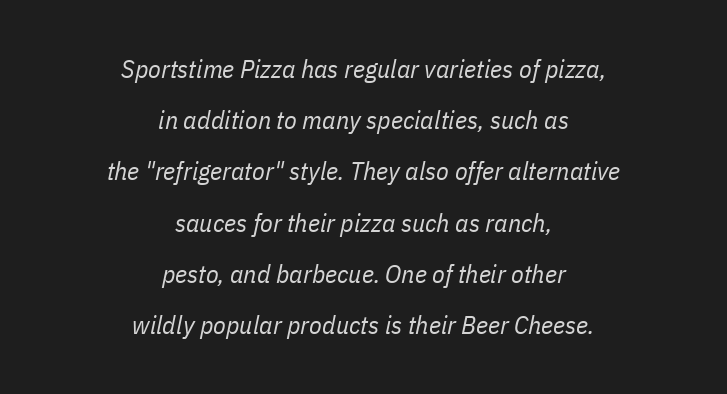
The image shows 26 px text type, italic (leaning right); set centered, loose line spacing (1.97x), normal letter spacing, not underlined.
